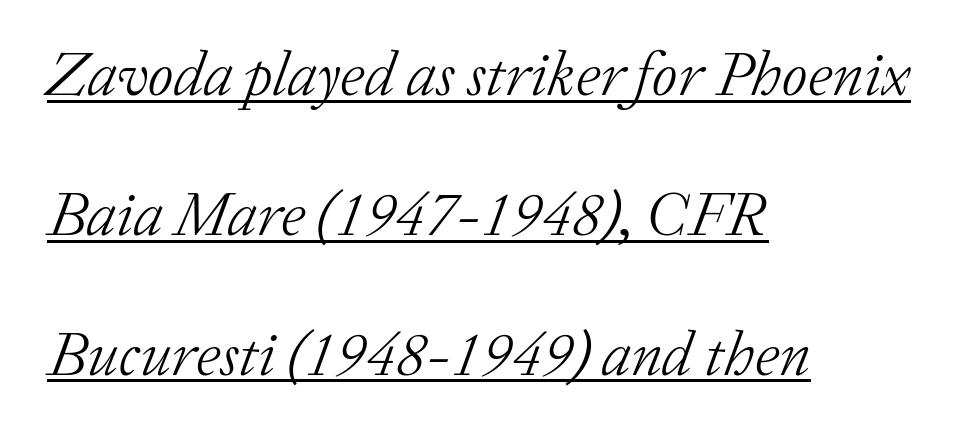
The rendering uses the underline text-decoration. Is the letter spacing exaggerated? No — it looks like the ordinary default. The text carries the slant typical of an italic or oblique font. This block would shrink considerably if given ordinary leading; it's expanded now.
